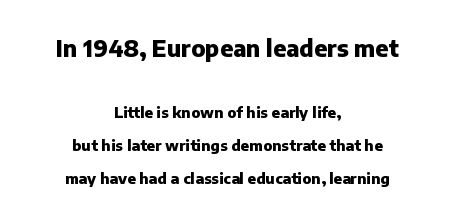
Q: Is the text bold? A: Yes.
Q: Is the text italic (slanted)? A: No, it is upright.
Q: Is the text underlined? A: No.
Q: How is the paragraph aligned? A: Centered.
Q: Is the spacing between letters normal or unusually wide? A: Normal.
Q: Is the spacing between lines tight, normal or loose? A: Loose.
Q: Which block of text is set in a larger size, the first (top) or the second (bottom)? A: The first (top) one.
